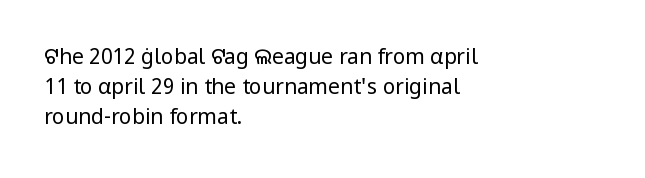
{"italic": "no", "bold": "no", "underline": "no", "align": "left", "line_spacing": "normal", "line_spacing_ratio": 1.44, "letter_spacing": "normal", "letter_spacing_em": 0.0, "glyph_px": 21}
